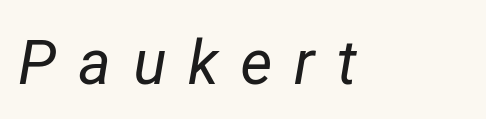
{"italic": "yes", "lean": "right", "slant_degrees": 12, "bold": "no", "weight": "regular", "width": "normal", "stroke_contrast": "low", "x_height": "medium", "monospaced": "no", "underline": "no", "letter_spacing": "wide", "letter_spacing_em": 0.35, "glyph_px": 62}
